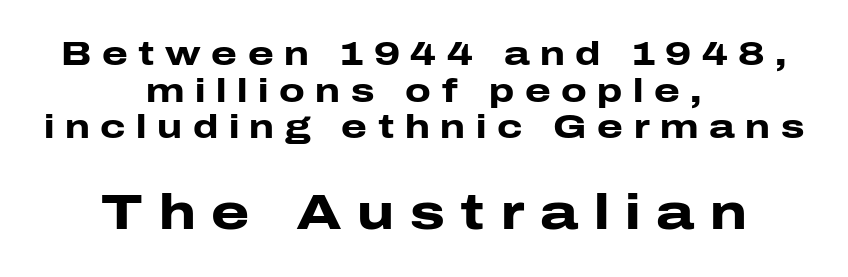
If you drew a line through each stem, it would be perfectly vertical. Summary of vertical rhythm: compact, with narrow interline spacing. Compared with typical body copy, the letter spacing here is much looser. The rendering shows plain stroke endings on the letterforms — a sans-serif design.
